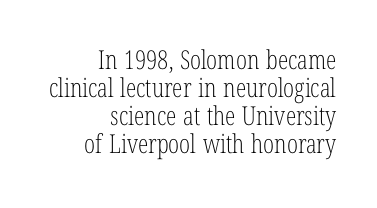
The image shows 26 px text type, upright; set right-aligned, tight line spacing (1.08x), normal letter spacing, not underlined.
